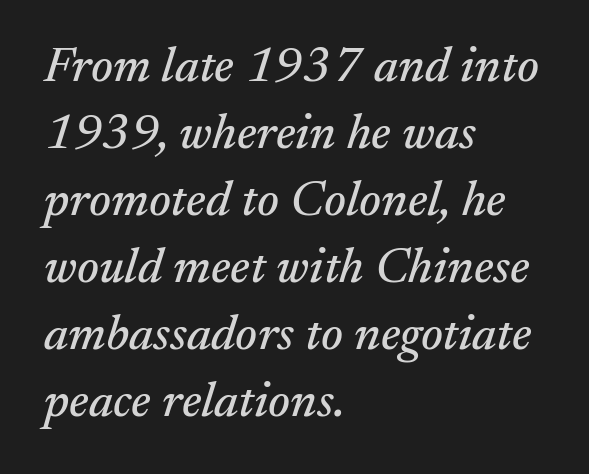
{"serif": "yes", "italic": "yes", "lean": "right", "slant_degrees": 17, "width": "normal", "stroke_contrast": "medium", "x_height": "small", "monospaced": "no", "underline": "no", "align": "left", "line_spacing": "normal", "line_spacing_ratio": 1.34, "letter_spacing": "normal", "letter_spacing_em": 0.0, "glyph_px": 50}
